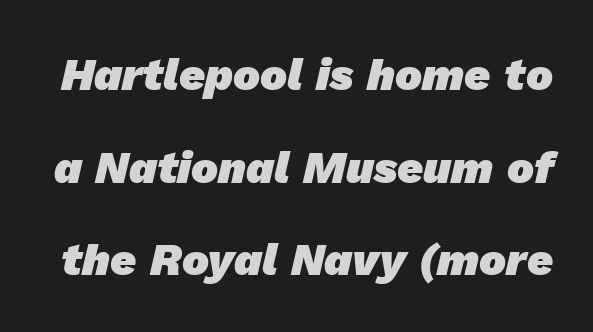
Q: Is the text bold? A: Yes.
Q: Is the typeface a serif or a sans-serif typeface? A: Sans-serif.
Q: Is the text underlined? A: No.
Q: Is the spacing between letters normal or unusually wide? A: Normal.
Q: Is the spacing between lines tight, normal or loose? A: Loose.
Q: Width (condensed, normal, or wide)? A: Normal.
Q: Stroke contrast? A: Low.
Q: x-height? A: Medium.
Q: Monospaced? A: No.
